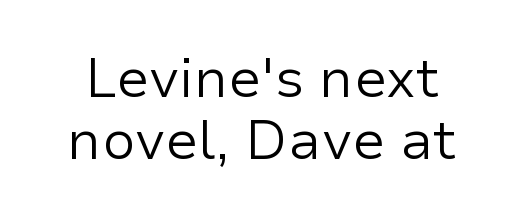
The rendering shows plain stroke endings on the letterforms — a sans-serif design. The rendering uses natural spacing where letterforms have individual widths. No word sits above an underline. Rendered with straight, roman letterforms.
